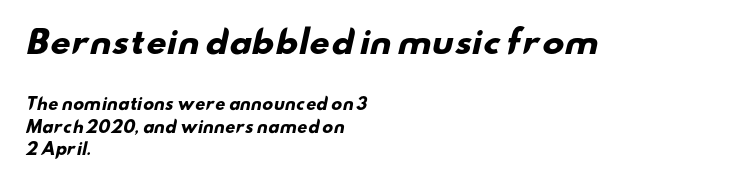
{"serif": "no", "bold": "yes", "weight": "heavy", "width": "wide", "stroke_contrast": "low", "x_height": "small", "monospaced": "no", "underline": "no", "align": "left", "line_spacing": "normal", "line_spacing_ratio": 1.4, "letter_spacing": "normal", "letter_spacing_em": 0.0, "larger_block": "first", "size_ratio": 2.0, "glyph_px": 32}
